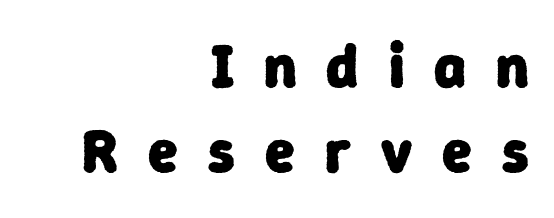
The image shows 61 px heavy sans-serif type; set right-aligned, normal line spacing (1.4x), unusually wide letter spacing (+0.49 em), not underlined; low stroke contrast and a medium x-height.
